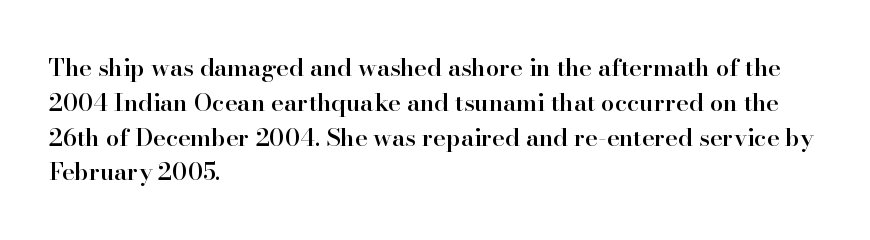
Q: Is the text bold? A: Semi-bold.
Q: Is the text italic (slanted)? A: No, it is upright.
Q: Is the text underlined? A: No.
Q: How is the paragraph aligned? A: Left-aligned.
Q: Is the spacing between letters normal or unusually wide? A: Normal.
Q: Is the spacing between lines tight, normal or loose? A: Normal.
